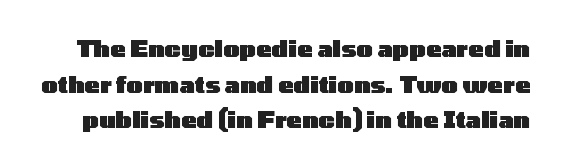
The image shows 23 px bold type, upright; set normal line spacing (1.55x), normal letter spacing, not underlined.
